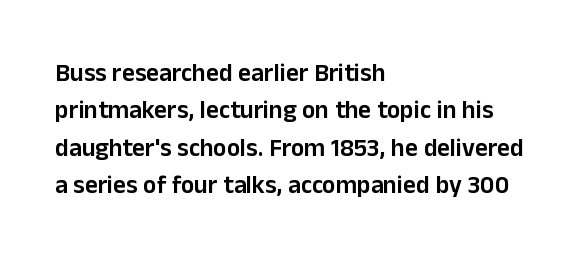
{"italic": "no", "bold": "semi", "underline": "no", "align": "left", "line_spacing": "normal", "line_spacing_ratio": 1.5, "letter_spacing": "normal", "letter_spacing_em": 0.0, "glyph_px": 25}
